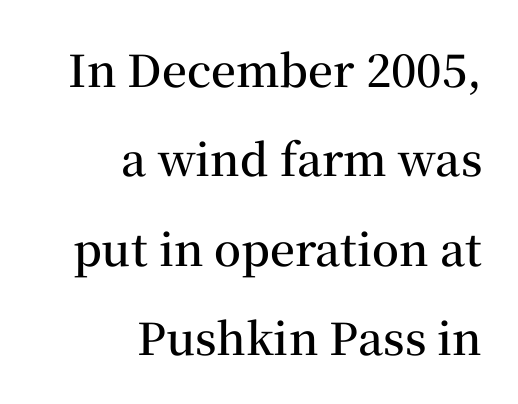
Q: Is the text bold? A: Semi-bold.
Q: Is the text italic (slanted)? A: No, it is upright.
Q: Is the typeface a serif or a sans-serif typeface? A: Serif.
Q: Is the text underlined? A: No.
Q: How is the paragraph aligned? A: Right-aligned.
Q: Is the spacing between letters normal or unusually wide? A: Normal.
Q: Is the spacing between lines tight, normal or loose? A: Loose.
Q: Width (condensed, normal, or wide)? A: Normal.
Q: Stroke contrast? A: Medium.
Q: x-height? A: Medium.
Q: Monospaced? A: No.
